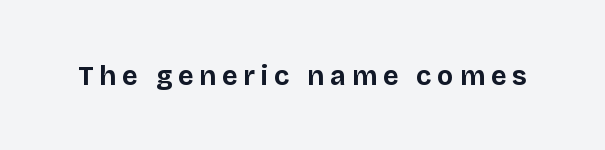
{"italic": "no", "bold": "yes", "underline": "no", "letter_spacing": "wide", "letter_spacing_em": 0.22, "glyph_px": 27}
